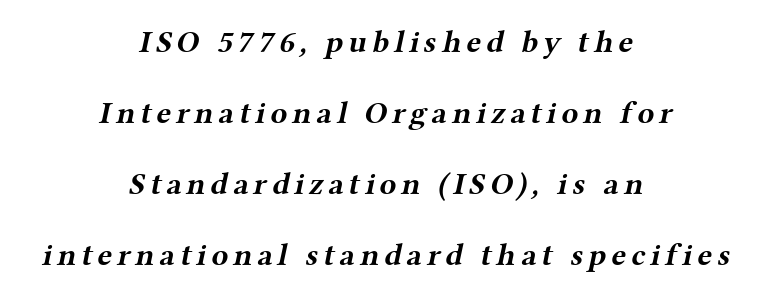
You'd pick this weight for a headline — it's a proper bold. Unlike a clean sans, this face finishes its strokes with serifs. Successive baselines arrive slowly, with a big drop between each. Typeset on center — no edge is straight.
